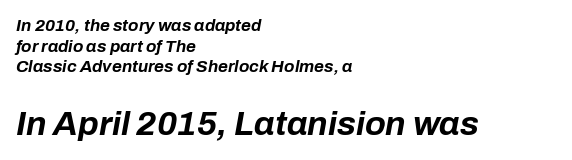
{"italic": "yes", "lean": "right", "slant_degrees": 10, "bold": "yes", "weight": "bold", "width": "normal", "stroke_contrast": "low", "x_height": "medium", "monospaced": "no", "underline": "no", "align": "left", "line_spacing_ratio": 1.22, "letter_spacing": "normal", "letter_spacing_em": 0.0, "larger_block": "second", "size_ratio": 2.0, "glyph_px": 34}
